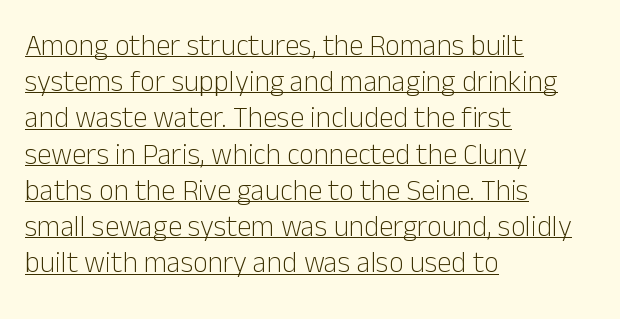
Q: Is the text bold? A: No.
Q: Is the text italic (slanted)? A: No, it is upright.
Q: Is the typeface a serif or a sans-serif typeface? A: Sans-serif.
Q: Is the text underlined? A: Yes.
Q: How is the paragraph aligned? A: Left-aligned.
Q: Is the spacing between letters normal or unusually wide? A: Normal.
Q: Is the spacing between lines tight, normal or loose? A: Normal.
Q: Width (condensed, normal, or wide)? A: Normal.
Q: Stroke contrast? A: Low.
Q: x-height? A: Medium.
Q: Monospaced? A: No.
